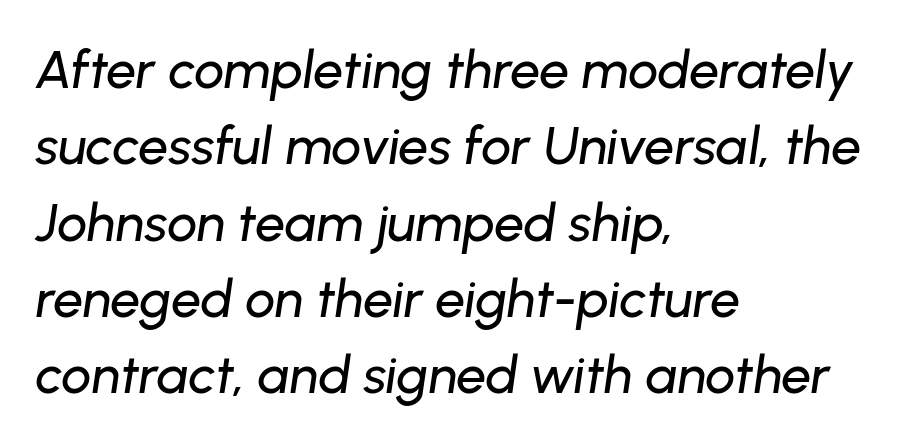
The image shows 53 px text type, italic (leaning right); set left-aligned, normal line spacing (1.44x), normal letter spacing, not underlined; low stroke contrast and a medium x-height.
